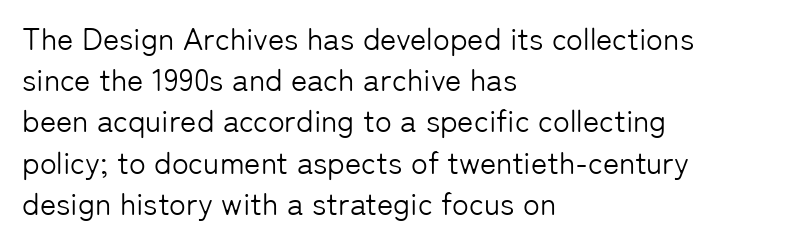
Nothing heavy about these letters — not bold at all. Short note: letters normally spaced. Are there feet on the stems? There aren't — it's a sans. Spacing verdict: proportional, widths tailored to each character.
